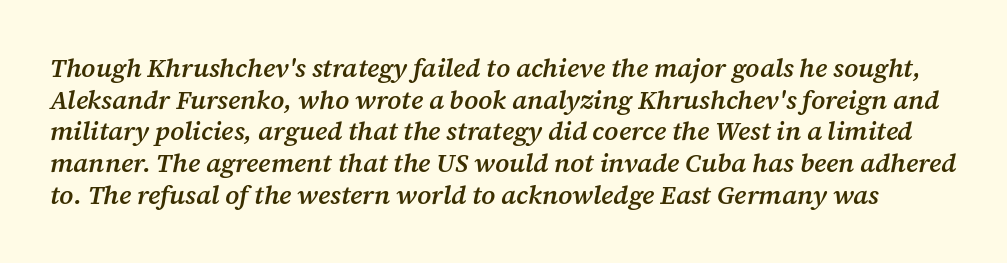
Q: Is the text bold? A: Semi-bold.
Q: Is the text italic (slanted)? A: Yes, it leans right by about 12 degrees.
Q: Is the text underlined? A: No.
Q: Is the spacing between letters normal or unusually wide? A: Normal.
